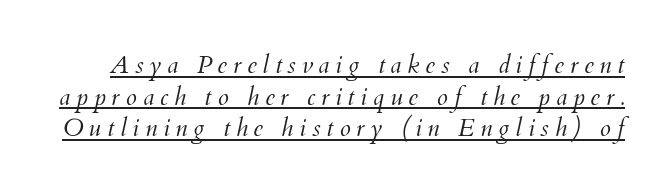
Q: Is the text bold? A: No.
Q: Is the text italic (slanted)? A: Yes, it leans right by about 12 degrees.
Q: Is the text underlined? A: Yes.
Q: Is the spacing between letters normal or unusually wide? A: Unusually wide.
Q: Is the spacing between lines tight, normal or loose? A: Normal.
